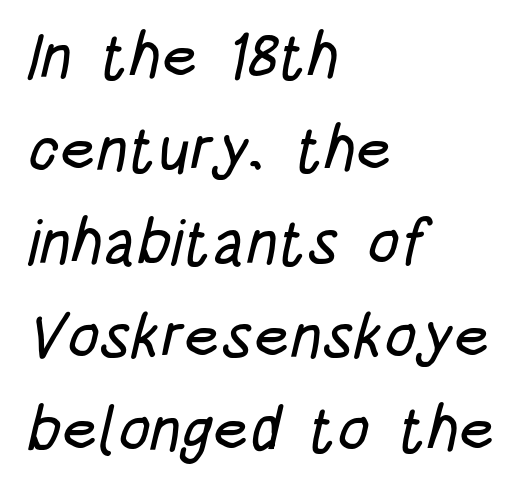
Q: Is the typeface a serif or a sans-serif typeface? A: Sans-serif.
Q: Is the text underlined? A: No.
Q: How is the paragraph aligned? A: Left-aligned.
Q: Is the spacing between letters normal or unusually wide? A: Normal.
Q: Is the spacing between lines tight, normal or loose? A: Normal.
Q: Width (condensed, normal, or wide)? A: Condensed.
Q: Stroke contrast? A: Low.
Q: x-height? A: Large.
Q: Monospaced? A: No.
